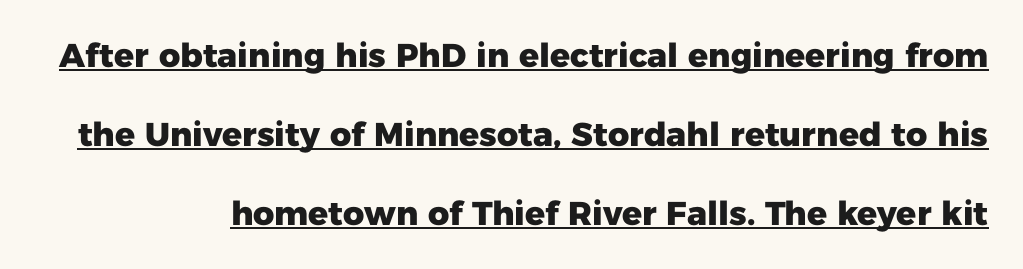
Q: Is the text bold? A: Yes.
Q: Is the text italic (slanted)? A: No, it is upright.
Q: Is the typeface a serif or a sans-serif typeface? A: Sans-serif.
Q: Is the text underlined? A: Yes.
Q: How is the paragraph aligned? A: Right-aligned.
Q: Is the spacing between letters normal or unusually wide? A: Normal.
Q: Is the spacing between lines tight, normal or loose? A: Loose.
Q: Width (condensed, normal, or wide)? A: Normal.
Q: Stroke contrast? A: Low.
Q: x-height? A: Medium.
Q: Monospaced? A: No.
